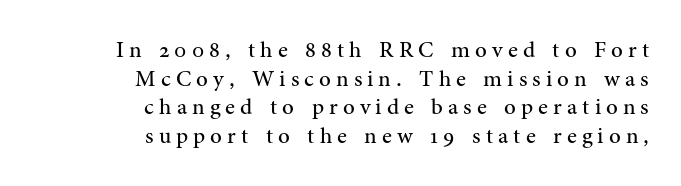
{"italic": "no", "bold": "no", "underline": "no", "align": "right", "line_spacing_ratio": 1.24, "letter_spacing": "wide", "letter_spacing_em": 0.22, "glyph_px": 23}
